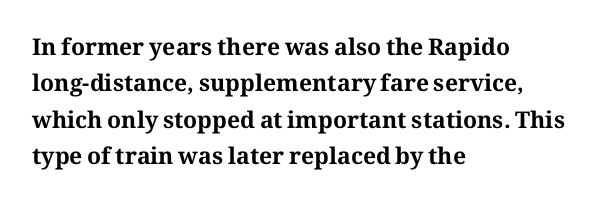
{"italic": "no", "bold": "yes", "underline": "no", "align": "left", "line_spacing": "normal", "line_spacing_ratio": 1.58, "letter_spacing": "normal", "letter_spacing_em": 0.0, "glyph_px": 23}
